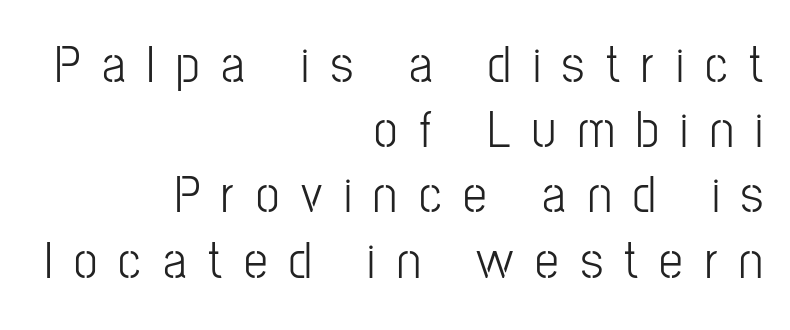
{"serif": "no", "italic": "no", "bold": "no", "weight": "light", "width": "condensed", "stroke_contrast": "low", "x_height": "medium", "monospaced": "no", "underline": "no", "align": "right", "line_spacing_ratio": 1.23, "letter_spacing": "wide", "letter_spacing_em": 0.41, "glyph_px": 53}
